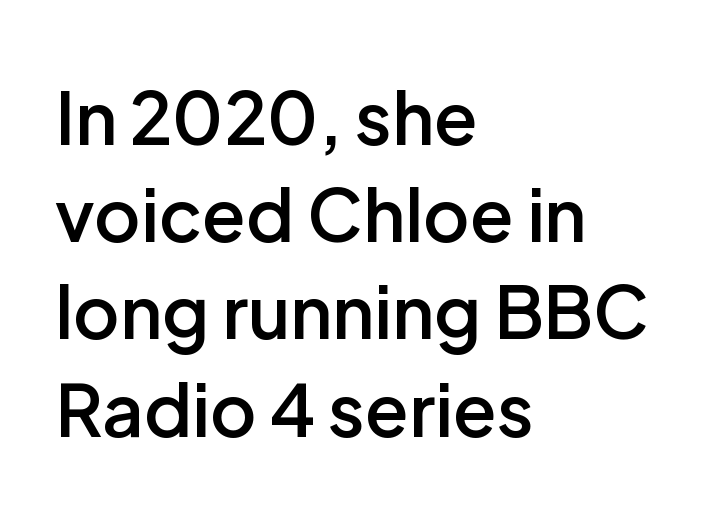
As a designer I'd log this as weight 600, semibold. No extra tracking has been applied to these lines. Italic: no, the glyphs are upright roman. Does the copy run flush right? No — it runs flush left. Words float on clear page, feet unadorned.
